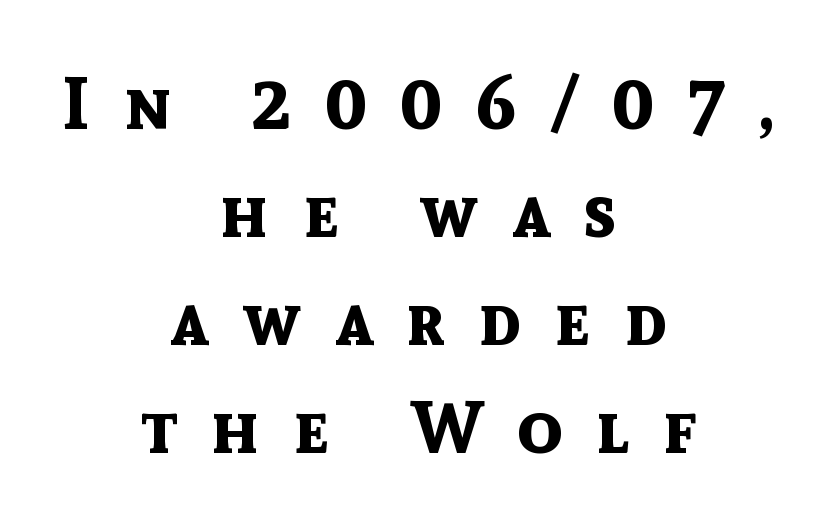
{"serif": "no", "italic": "no", "bold": "yes", "weight": "bold", "width": "normal", "x_height": "medium", "monospaced": "no", "underline": "no", "align": "center", "line_spacing": "normal", "line_spacing_ratio": 1.48, "letter_spacing": "wide", "letter_spacing_em": 0.46, "glyph_px": 73}
